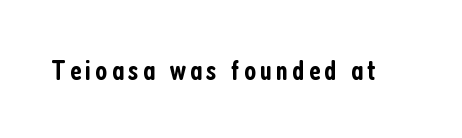
Typographic density is moderately raised because the face is semibold. The letters stand upright; this is a roman face. Rule under the text: the space is simply empty. To sum up the face: it is a sans, with no serifs.
